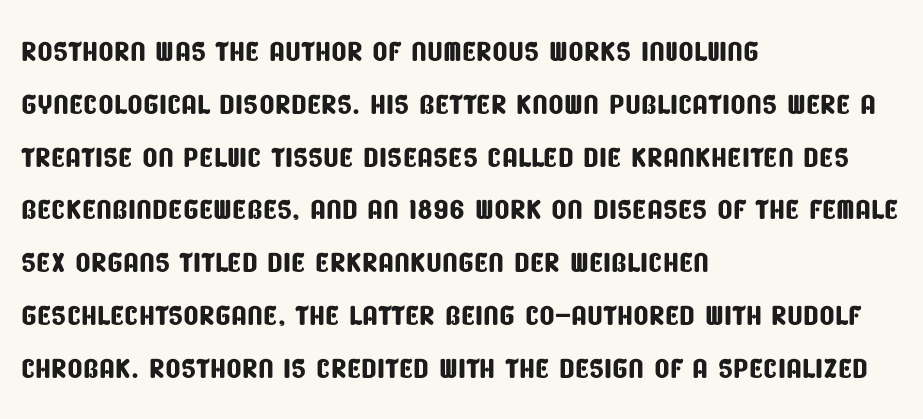
{"serif": "no", "width": "condensed", "stroke_contrast": "low", "x_height": "large", "monospaced": "no", "underline": "no", "align": "left", "line_spacing": "normal", "line_spacing_ratio": 1.32, "letter_spacing": "normal", "letter_spacing_em": 0.0, "glyph_px": 40}
